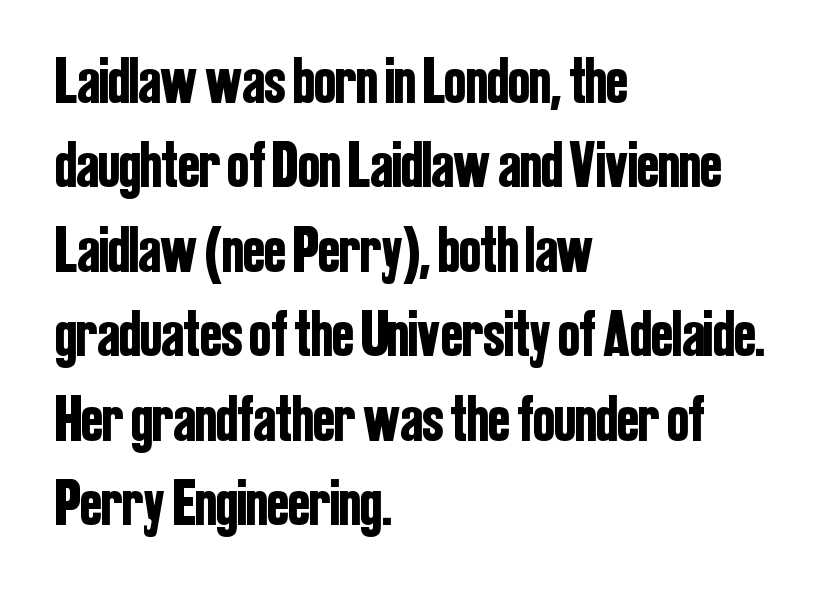
All the whitespace from short lines collects on the right. Words float on clear page, feet unadorned. This sample has the flowing, uneven cadence of proportional lettering. Tracking here is standard; glyphs follow each other at the usual distance. The characters display no serif detailing; their extremities are plain. The letters stand upright; this is a roman face.
